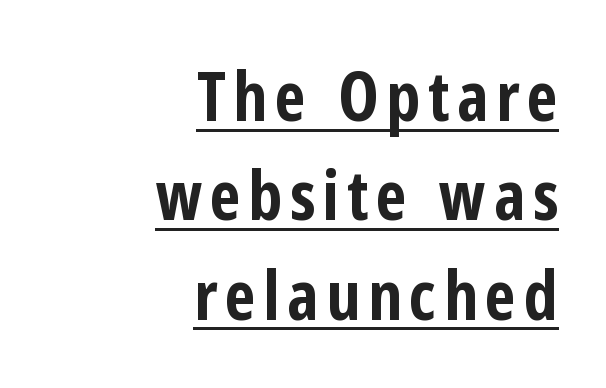
The image shows 68 px bold, condensed sans-serif type, upright; set right-aligned, normal line spacing (1.46x), underlined; low stroke contrast and a medium x-height.
